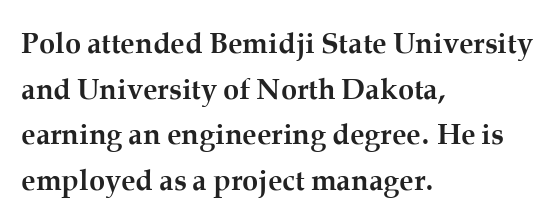
The image shows 29 px semibold serif type, upright; set left-aligned, normal line spacing (1.57x), normal letter spacing, not underlined; medium stroke contrast and a medium x-height.
